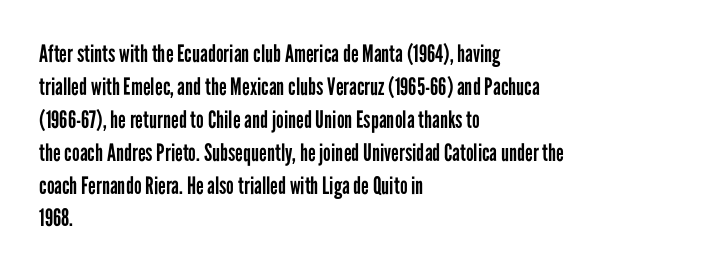
{"italic": "no", "bold": "no", "underline": "no", "align": "left", "line_spacing": "normal", "line_spacing_ratio": 1.37, "letter_spacing": "normal", "letter_spacing_em": 0.0, "glyph_px": 24}
